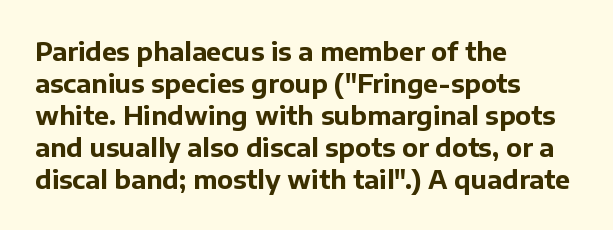
{"italic": "no", "bold": "yes", "underline": "no", "align": "left", "line_spacing": "normal", "line_spacing_ratio": 1.28, "letter_spacing": "normal", "letter_spacing_em": 0.0, "glyph_px": 25}
